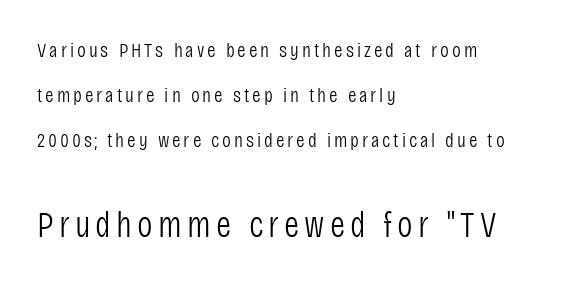
In this sample the second text group is rendered at the bigger scale. One-word summary of the alignment: left. A typesetter would call this proportional, since set widths differ per character. Is there any slant? The stems are plumb. The line-height multiplier appears high, well above default.
